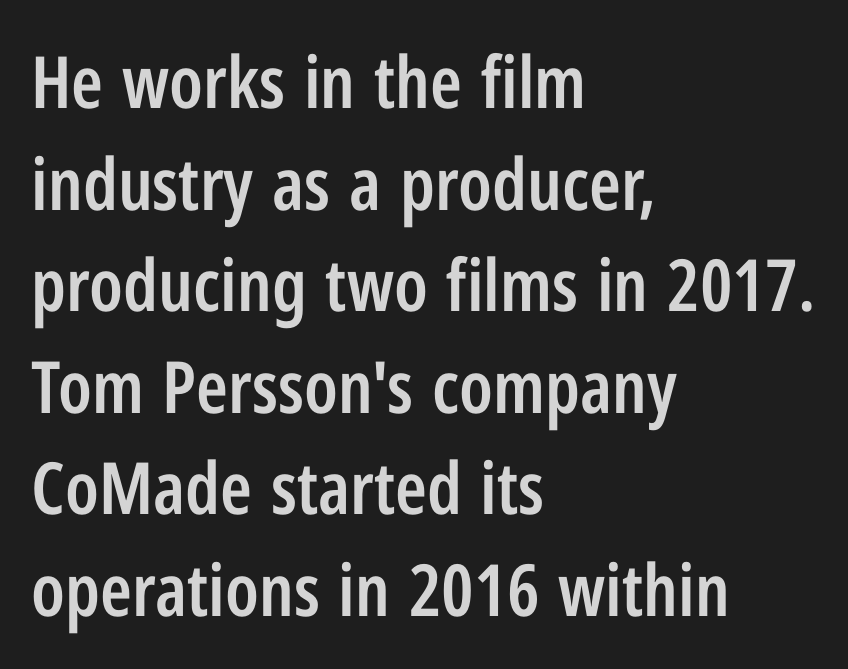
A typesetter would label this face a sans. Casual observation: everything's shoved over to the left. The block of text has a typical density, with ordinary space between rows. Proportional: the letters do not fall into vertical columns. The space beneath each line is pristine and unruled.
